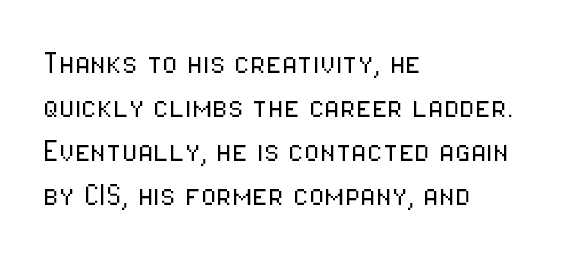
{"serif": "no", "italic": "no", "bold": "no", "weight": "light", "width": "condensed", "stroke_contrast": "low", "x_height": "medium", "monospaced": "no", "underline": "no", "align": "left", "line_spacing_ratio": 1.22, "letter_spacing": "normal", "letter_spacing_em": 0.0, "glyph_px": 36}
